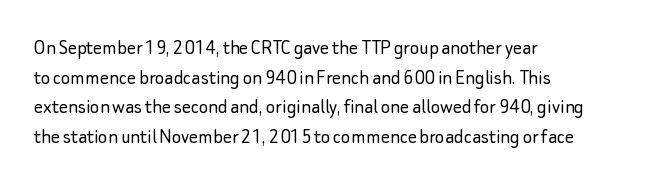
Q: Is the text bold? A: No.
Q: Is the text italic (slanted)? A: No, it is upright.
Q: Is the text underlined? A: No.
Q: How is the paragraph aligned? A: Left-aligned.
Q: Is the spacing between letters normal or unusually wide? A: Normal.
Q: Is the spacing between lines tight, normal or loose? A: Normal.
